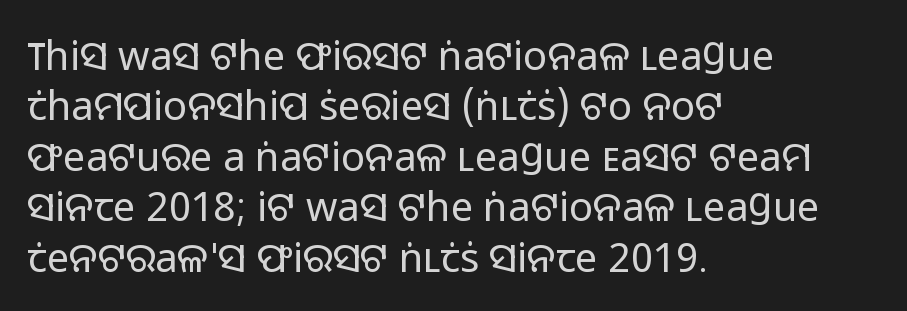
This sample has the flowing, uneven cadence of proportional lettering. You can tell from the bare stems that sans-serif type was used. The space beneath each line is pristine and unruled. Every character sits straight up, as roman type does. In terms of leading, this rendering sits right in the middle.
